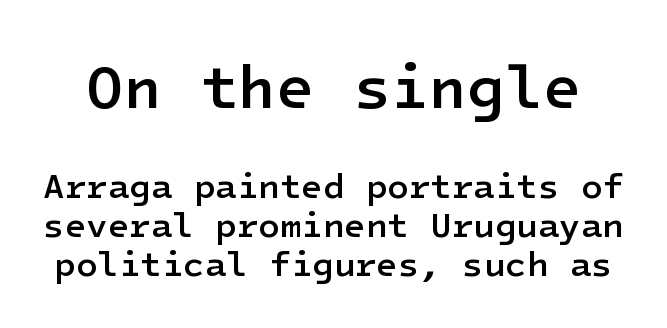
The image shows 62 px semibold sans-serif type, upright; set tight line spacing (1.12x), normal letter spacing, not underlined; the first (top) block is 1.77x larger; low stroke contrast and a medium x-height.
